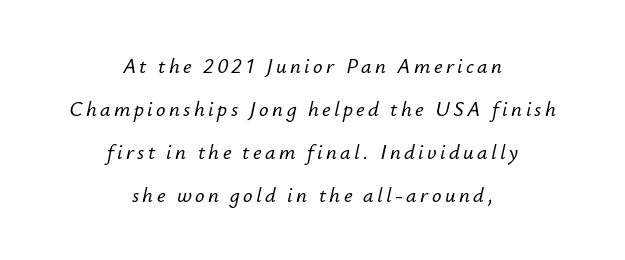
{"italic": "yes", "lean": "right", "slant_degrees": 12, "underline": "no", "align": "center", "line_spacing": "loose", "line_spacing_ratio": 2.05, "glyph_px": 21}
